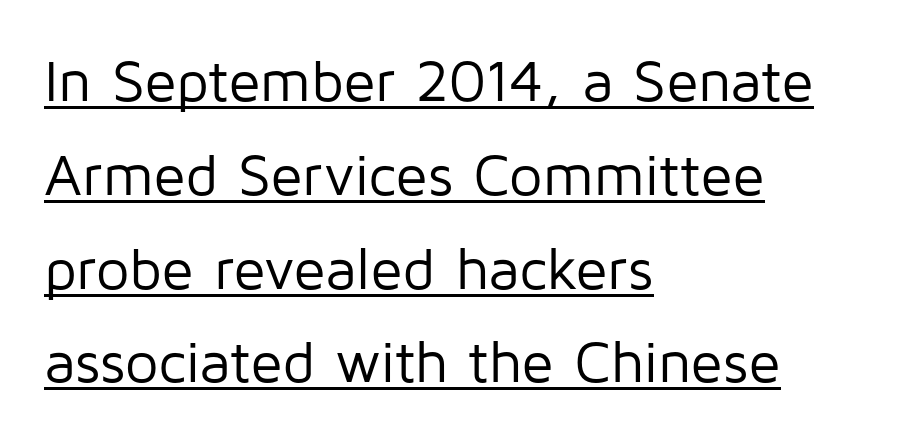
{"serif": "no", "italic": "no", "bold": "no", "weight": "regular", "width": "normal", "stroke_contrast": "low", "x_height": "medium", "monospaced": "no", "underline": "yes", "align": "left", "line_spacing": "normal", "line_spacing_ratio": 1.59, "letter_spacing": "normal", "letter_spacing_em": 0.0, "glyph_px": 59}
